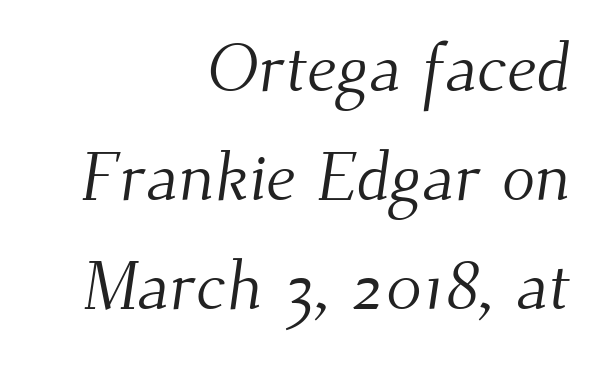
Q: Is the text bold? A: No.
Q: Is the typeface a serif or a sans-serif typeface? A: Serif.
Q: Is the text underlined? A: No.
Q: How is the paragraph aligned? A: Right-aligned.
Q: Is the spacing between letters normal or unusually wide? A: Normal.
Q: Is the spacing between lines tight, normal or loose? A: Normal.
Q: Width (condensed, normal, or wide)? A: Normal.
Q: Stroke contrast? A: Medium.
Q: x-height? A: Small.
Q: Monospaced? A: No.
